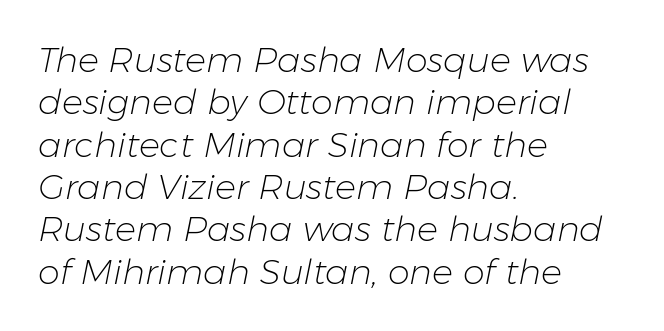
The image shows 35 px light type, italic (leaning right); set left-aligned, line spacing 1.21x, normal letter spacing, not underlined; low stroke contrast and a medium x-height.
